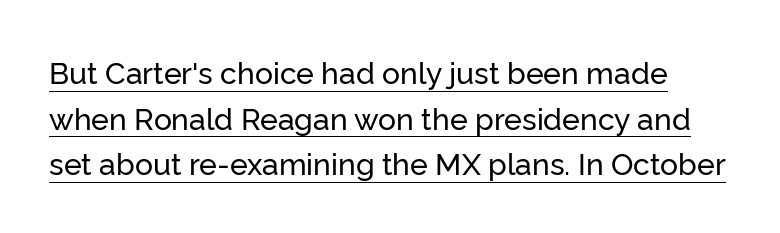
The text was rendered using a sans face with plain stroke endings. The face used here is rendered with its standard letterfit. The rendered words wear a rule along their underside. Leading matches the norm, producing a regular column.
